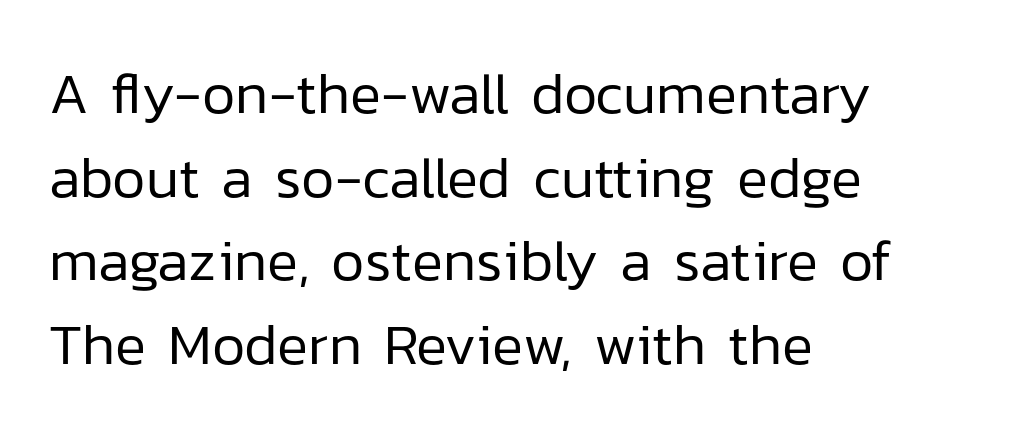
The image shows 58 px regular-weight sans-serif type, upright; set left-aligned, normal line spacing (1.44x), normal letter spacing, not underlined; low stroke contrast and a medium x-height.
